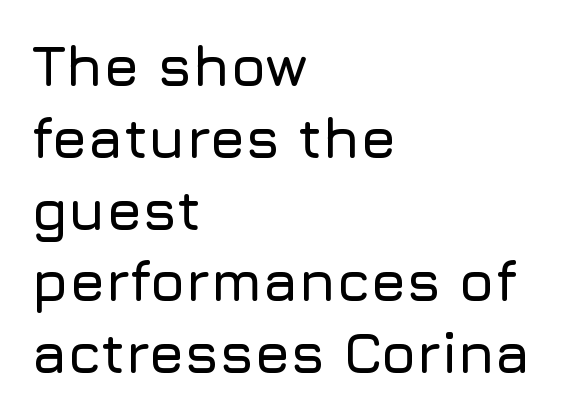
{"serif": "no", "italic": "no", "width": "normal", "stroke_contrast": "low", "x_height": "medium", "monospaced": "no", "underline": "no", "align": "left", "line_spacing": "normal", "line_spacing_ratio": 1.26, "letter_spacing": "normal", "letter_spacing_em": 0.0, "glyph_px": 57}
